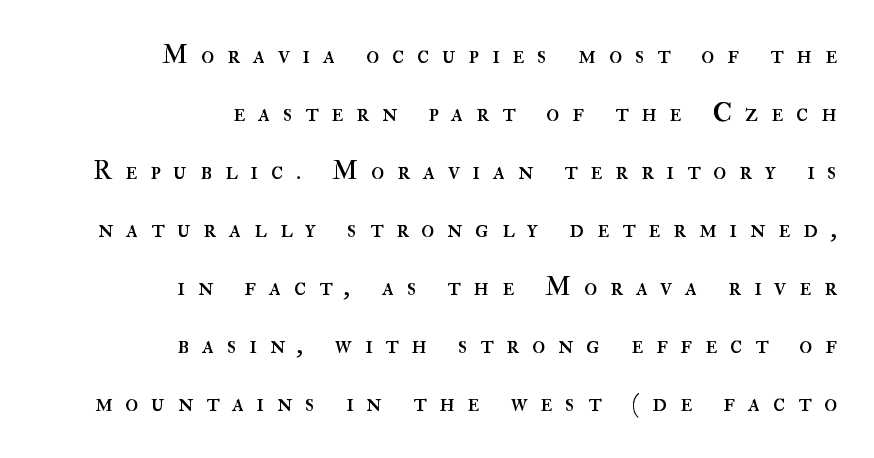
{"italic": "no", "bold": "no", "underline": "no", "align": "right", "line_spacing": "loose", "line_spacing_ratio": 2.15, "letter_spacing": "wide", "letter_spacing_em": 0.47, "glyph_px": 27}
